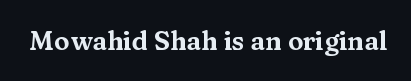
The image shows 26 px text type, upright; set normal letter spacing, not underlined.
